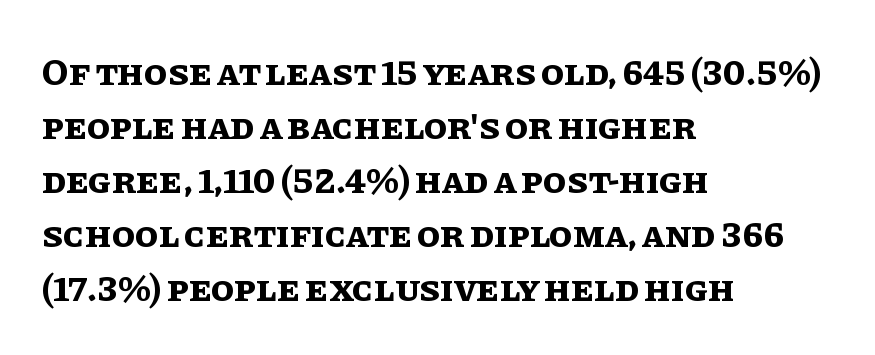
The image shows 38 px bold type, upright; set left-aligned, normal line spacing (1.42x), normal letter spacing, not underlined; low stroke contrast and a large x-height.
